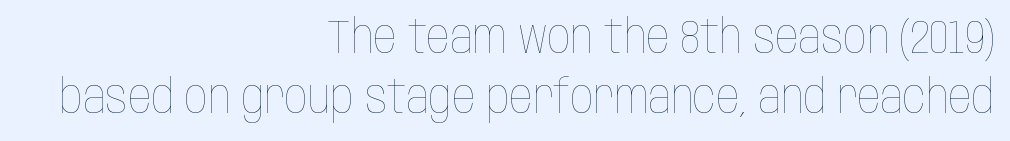
{"italic": "no", "bold": "no", "weight": "thin", "width": "condensed", "stroke_contrast": "low", "x_height": "large", "monospaced": "no", "underline": "no", "align": "right", "line_spacing": "normal", "line_spacing_ratio": 1.3, "letter_spacing": "normal", "letter_spacing_em": 0.0, "glyph_px": 46}
